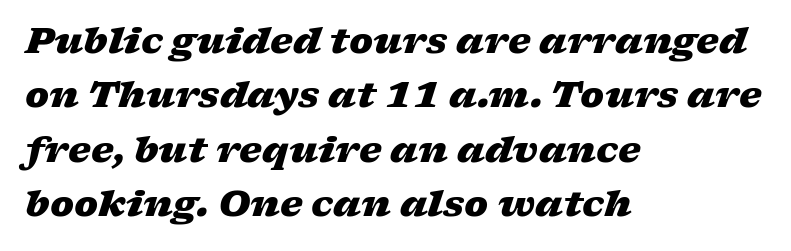
The image shows 36 px heavy, wide type, italic (leaning right); set left-aligned, normal line spacing (1.51x), normal letter spacing, not underlined; low stroke contrast and a medium x-height.
